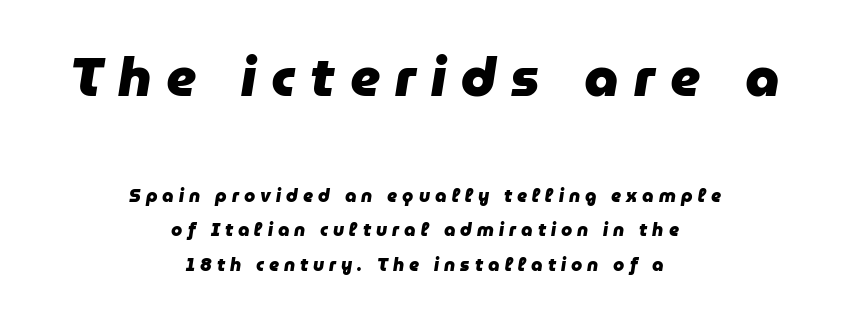
Of the two passages, the one on top uses the larger point size. Its strokes are broad and dark, the hallmark of bold type. The rag falls on both sides of this text block equally. The line-height multiplier appears high, well above default.
